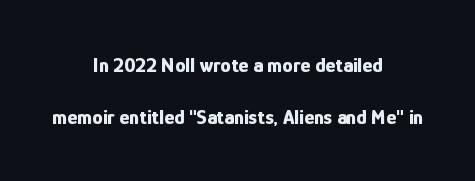
The image shows 21 px bold type, upright; set centered, loose line spacing (2.48x), normal letter spacing, not underlined.
